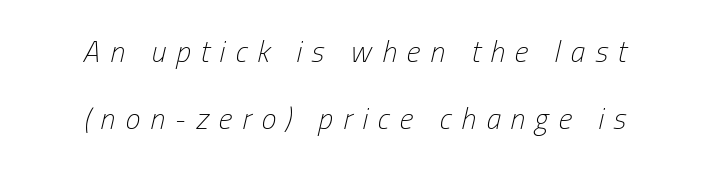
The glyphs look as if they've been sheared to an angle. Each word looks stretched out because of the extra space between its letters. Any mark beneath the type? The region is blank. These lines are centered, leaving both edges ragged. Weight class: somewhere from thin through regular. The rendering uses natural spacing where letterforms have individual widths.
